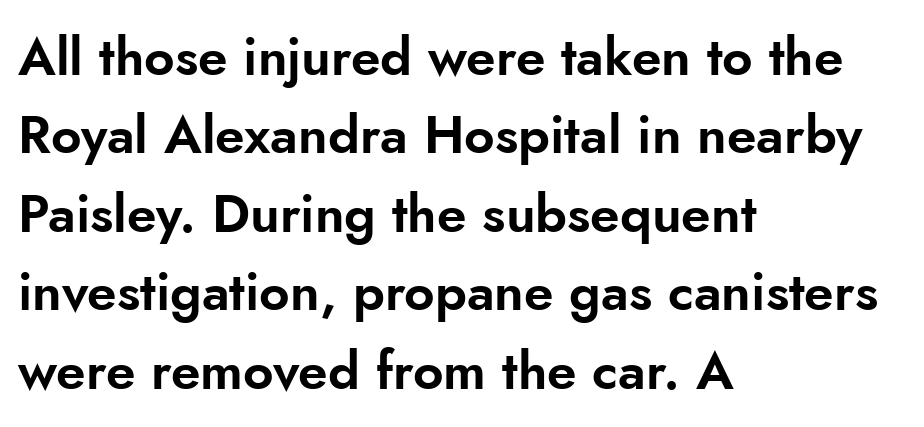
Q: Is the text italic (slanted)? A: No, it is upright.
Q: Is the typeface a serif or a sans-serif typeface? A: Sans-serif.
Q: Is the text underlined? A: No.
Q: How is the paragraph aligned? A: Left-aligned.
Q: Is the spacing between letters normal or unusually wide? A: Normal.
Q: Is the spacing between lines tight, normal or loose? A: Normal.
Q: Width (condensed, normal, or wide)? A: Normal.
Q: Stroke contrast? A: Low.
Q: x-height? A: Small.
Q: Monospaced? A: No.
